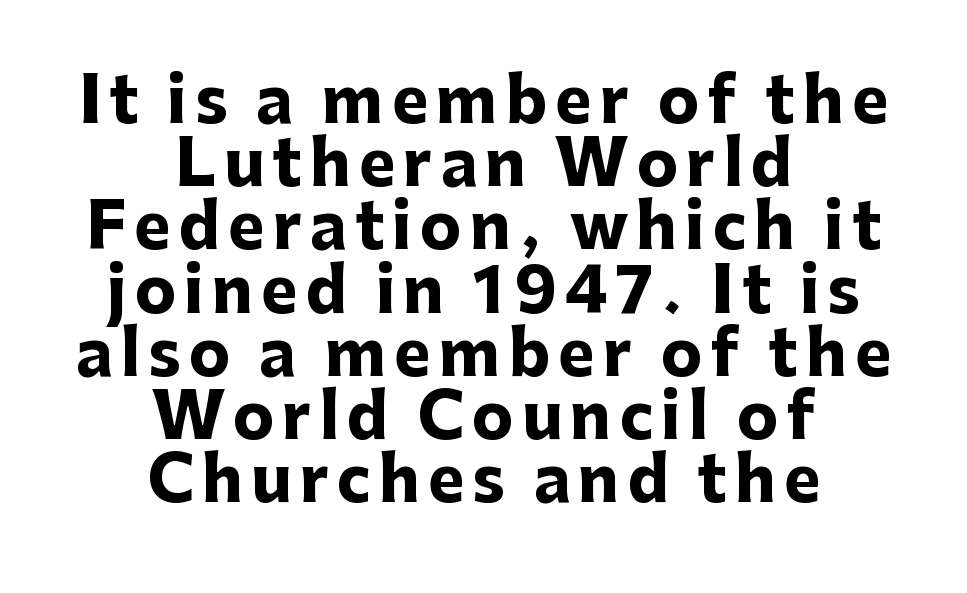
No italicization has been applied; the sample stays upright. The face used here is a sans, in the tradition of grotesques and geometrics. The lines in this sample share a center point and differ in where they start and stop. Descenders are the only things crossing below the line.
